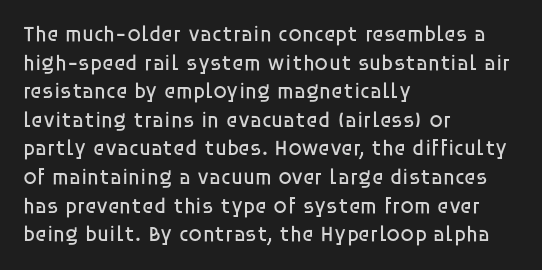
Check the space under the baseline: it is left empty. Characters follow at the spacing the type designer built in. These glyphs show unthickened strokes, regular width or finer. This is the regular roman posture of the typeface. A typesetter would call this leading conventional body-copy spacing. The compositor pushed each line to the left boundary.
